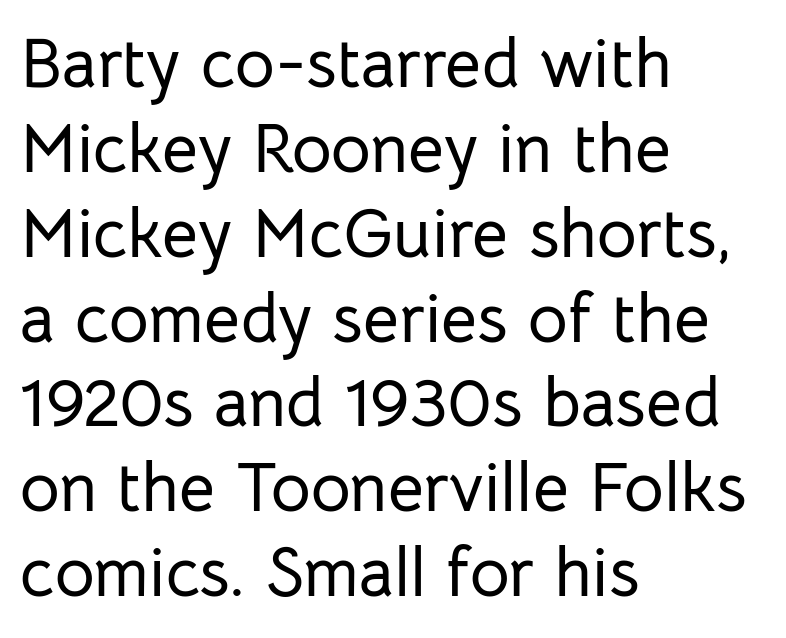
Has an underline been added? It has not. When letters stand straight like this, we call the style roman or upright. Reading down the block, your eye returns to a fixed left position each line. Spacing verdict: proportional, widths tailored to each character. Regarding serifs, this sample does without them. Honestly, the letter spacing is just normal — you wouldn't notice it.
